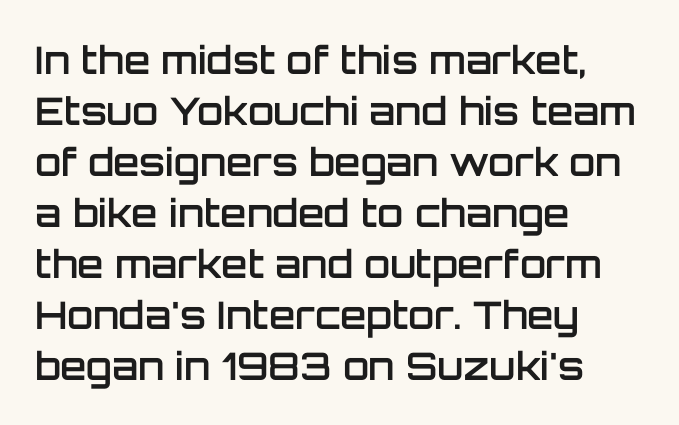
{"serif": "no", "italic": "no", "bold": "semi", "weight": "semibold", "width": "normal", "stroke_contrast": "low", "x_height": "large", "monospaced": "no", "underline": "no", "align": "left", "line_spacing": "normal", "line_spacing_ratio": 1.34, "letter_spacing": "normal", "letter_spacing_em": 0.0, "glyph_px": 38}
